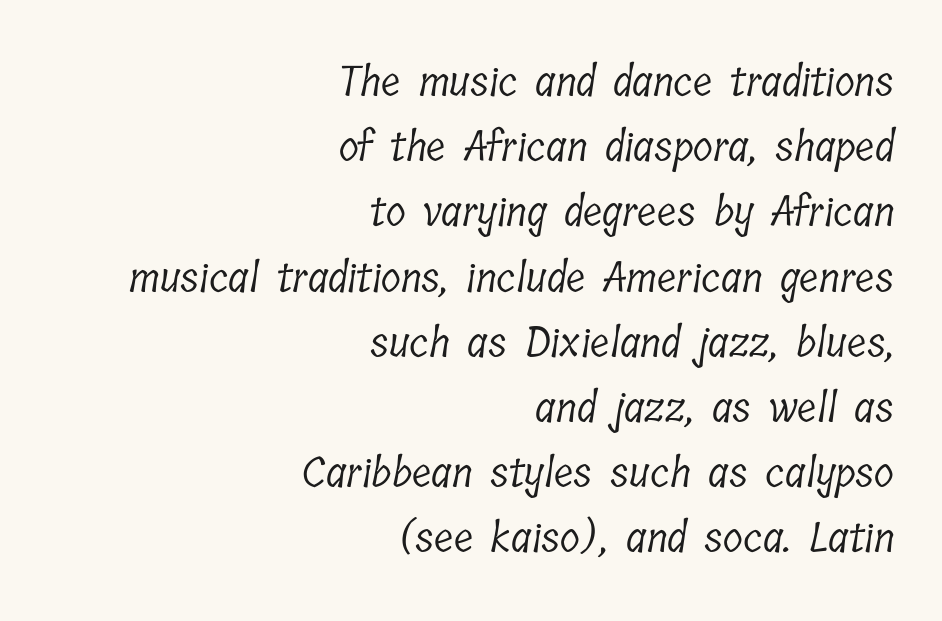
Q: Is the text bold? A: No.
Q: Is the typeface a serif or a sans-serif typeface? A: Serif.
Q: Is the text underlined? A: No.
Q: How is the paragraph aligned? A: Right-aligned.
Q: Is the spacing between letters normal or unusually wide? A: Normal.
Q: Is the spacing between lines tight, normal or loose? A: Normal.
Q: Width (condensed, normal, or wide)? A: Condensed.
Q: Stroke contrast? A: Low.
Q: x-height? A: Medium.
Q: Monospaced? A: No.
